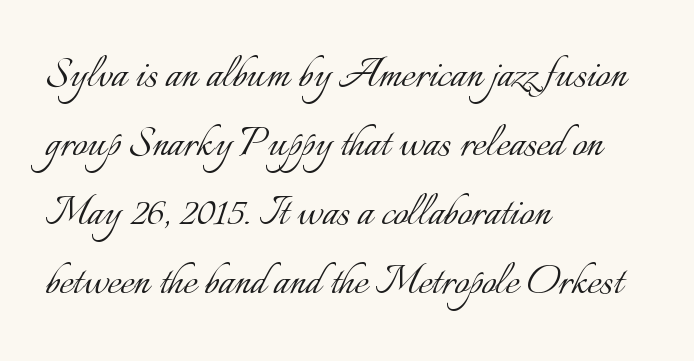
{"bold": "no", "weight": "light", "width": "normal", "stroke_contrast": "low", "x_height": "small", "monospaced": "no", "underline": "no", "align": "left", "line_spacing": "normal", "line_spacing_ratio": 1.35, "letter_spacing": "normal", "letter_spacing_em": 0.0, "glyph_px": 51}
